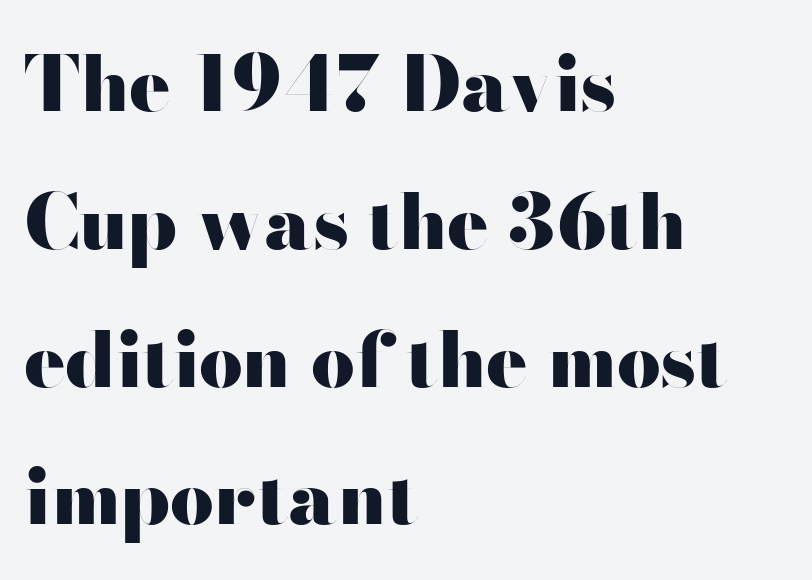
{"italic": "no", "bold": "yes", "weight": "heavy", "width": "wide", "stroke_contrast": "high", "x_height": "small", "monospaced": "no", "underline": "no", "align": "left", "line_spacing_ratio": 1.79, "letter_spacing": "normal", "letter_spacing_em": 0.0, "glyph_px": 77}
